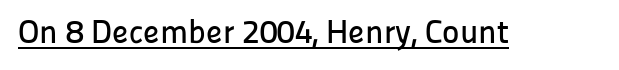
{"serif": "no", "italic": "no", "width": "normal", "stroke_contrast": "low", "x_height": "medium", "monospaced": "no", "underline": "yes", "letter_spacing": "normal", "letter_spacing_em": 0.0, "glyph_px": 33}
